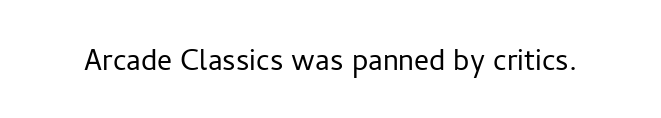
{"serif": "no", "italic": "no", "bold": "no", "weight": "light", "width": "normal", "stroke_contrast": "low", "x_height": "medium", "monospaced": "no", "underline": "no", "letter_spacing": "normal", "letter_spacing_em": 0.0, "glyph_px": 37}
